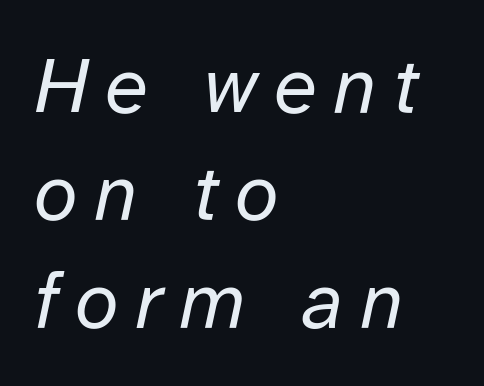
Q: Is the text bold? A: No.
Q: Is the text italic (slanted)? A: Yes, it leans right by about 12 degrees.
Q: Is the text underlined? A: No.
Q: How is the paragraph aligned? A: Left-aligned.
Q: Is the spacing between letters normal or unusually wide? A: Unusually wide.
Q: Is the spacing between lines tight, normal or loose? A: Normal.
Q: Width (condensed, normal, or wide)? A: Normal.
Q: Stroke contrast? A: Low.
Q: x-height? A: Medium.
Q: Monospaced? A: No.
